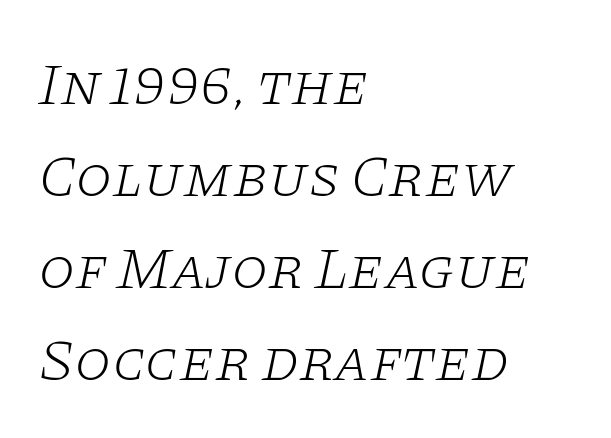
{"serif": "yes", "italic": "yes", "lean": "right", "slant_degrees": 11, "bold": "no", "weight": "light", "width": "wide", "stroke_contrast": "low", "x_height": "large", "monospaced": "no", "underline": "no", "align": "left", "line_spacing": "normal", "line_spacing_ratio": 1.56, "letter_spacing": "normal", "letter_spacing_em": 0.0, "glyph_px": 59}
